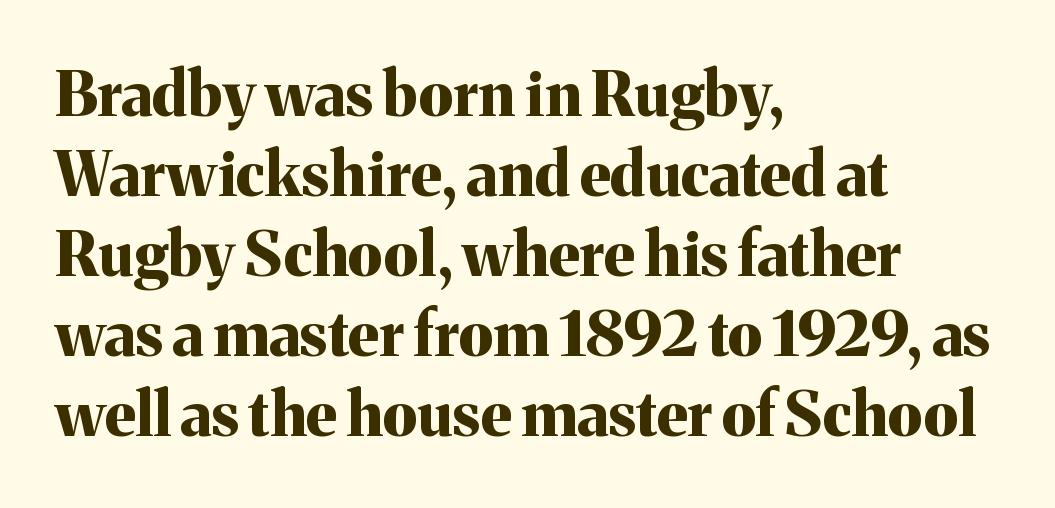
Q: Is the text bold? A: Yes.
Q: Is the text italic (slanted)? A: No, it is upright.
Q: Is the typeface a serif or a sans-serif typeface? A: Serif.
Q: Is the text underlined? A: No.
Q: How is the paragraph aligned? A: Left-aligned.
Q: Is the spacing between letters normal or unusually wide? A: Normal.
Q: Is the spacing between lines tight, normal or loose? A: Normal.
Q: Width (condensed, normal, or wide)? A: Normal.
Q: Stroke contrast? A: Medium.
Q: x-height? A: Medium.
Q: Monospaced? A: No.
